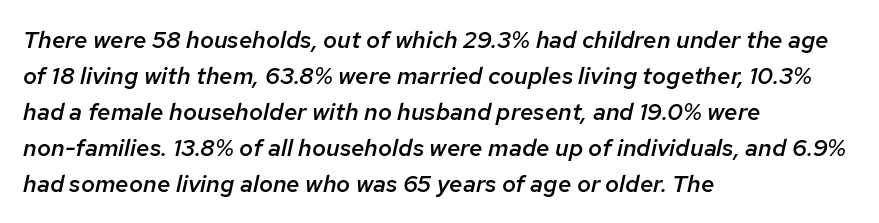
{"italic": "yes", "lean": "right", "slant_degrees": 12, "bold": "semi", "underline": "no", "align": "left", "line_spacing": "normal", "line_spacing_ratio": 1.5, "letter_spacing": "normal", "letter_spacing_em": 0.0, "glyph_px": 24}
